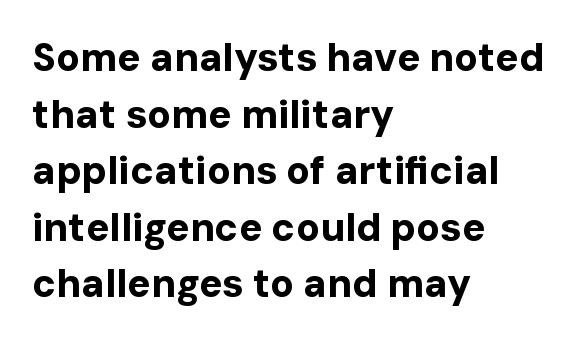
The image shows 39 px bold sans-serif type, upright; set left-aligned, normal line spacing (1.45x), normal letter spacing, not underlined; low stroke contrast and a medium x-height.
